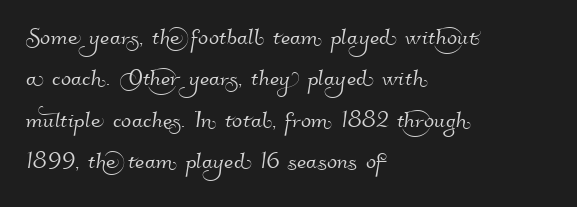
{"serif": "no", "width": "normal", "stroke_contrast": "high", "x_height": "small", "monospaced": "no", "underline": "no", "align": "left", "line_spacing": "normal", "line_spacing_ratio": 1.38, "letter_spacing": "normal", "letter_spacing_em": 0.0, "glyph_px": 30}
